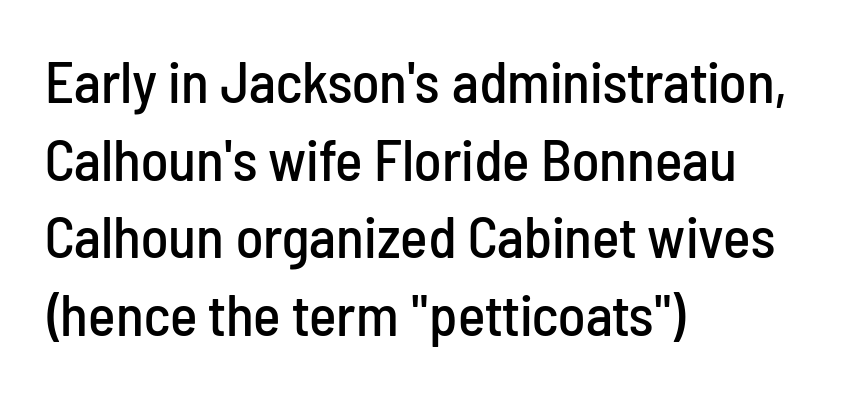
The image shows 58 px condensed sans-serif type, upright; set left-aligned, normal line spacing (1.34x), normal letter spacing, not underlined; low stroke contrast and a medium x-height.
